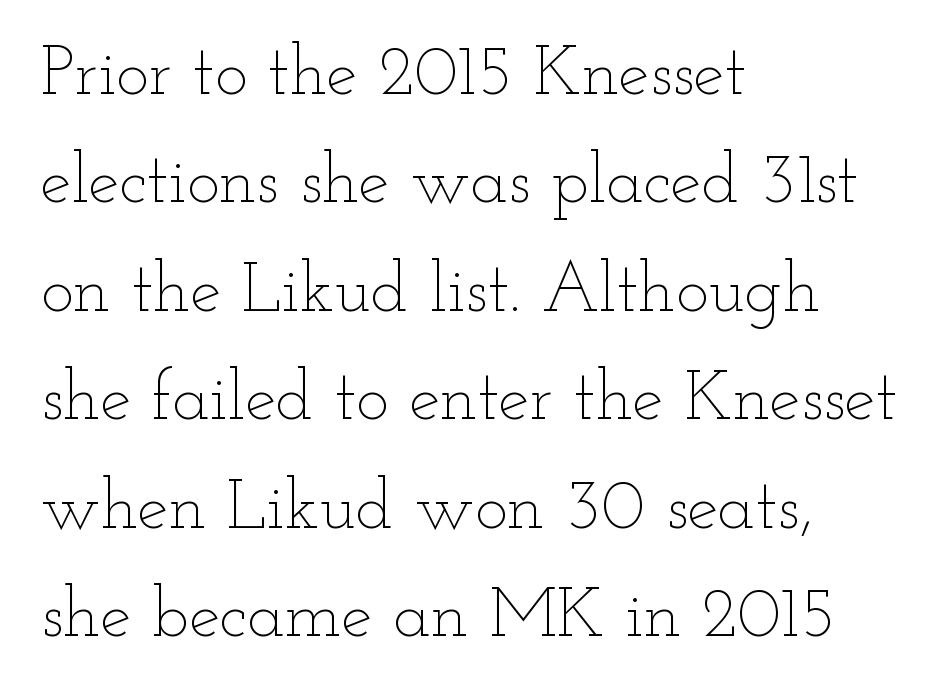
The image shows 70 px thin, wide type, upright; set left-aligned, normal line spacing (1.55x), normal letter spacing, not underlined; low stroke contrast and a small x-height.
